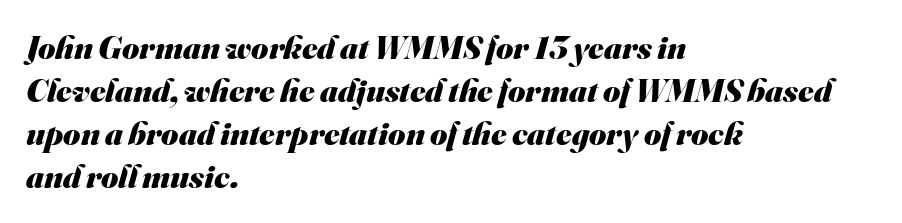
The image shows 33 px heavy sans-serif type; set left-aligned, normal line spacing (1.3x), normal letter spacing, not underlined; medium stroke contrast and a small x-height.
